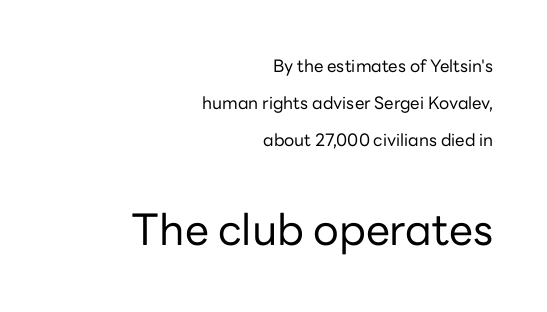
{"serif": "no", "italic": "no", "bold": "no", "weight": "regular", "width": "normal", "stroke_contrast": "low", "x_height": "medium", "monospaced": "no", "underline": "no", "align": "right", "line_spacing": "loose", "line_spacing_ratio": 2.17, "letter_spacing": "normal", "letter_spacing_em": 0.0, "larger_block": "second", "size_ratio": 2.53, "glyph_px": 43}
